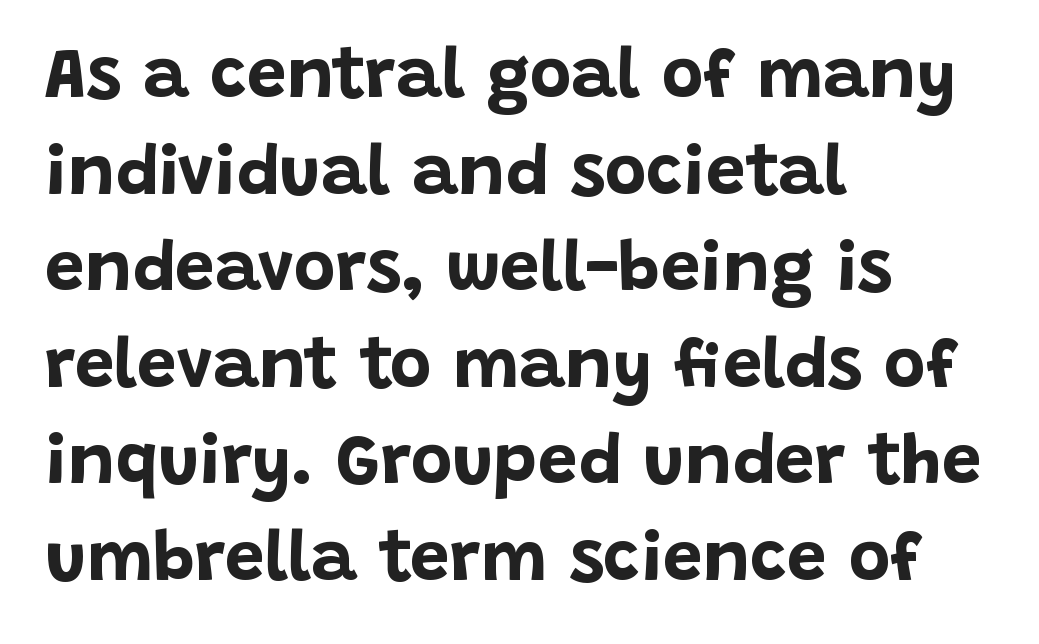
{"serif": "no", "italic": "no", "bold": "yes", "weight": "bold", "width": "normal", "stroke_contrast": "low", "x_height": "large", "monospaced": "no", "underline": "no", "align": "left", "line_spacing": "normal", "line_spacing_ratio": 1.36, "letter_spacing": "normal", "letter_spacing_em": 0.0, "glyph_px": 71}
